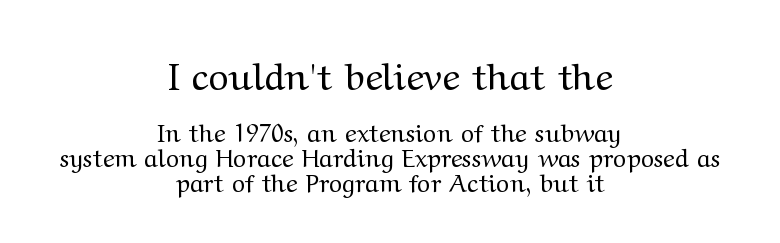
The designer dialed line spacing down below the default. The face used here is rendered with its standard letterfit. The strokes carry an ordinary text weight at most. Classification — serif. Each row of text sits above clean, open space.
